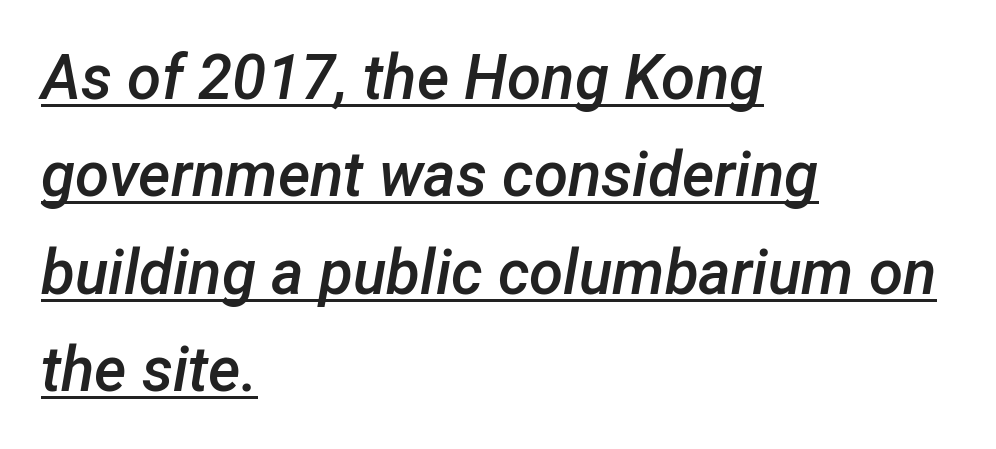
Think of a printed novel: that variable character pitch is what you see here. Rendered with sloped, italic letterforms. Looks like someone drew a line under every word here. Compared with typical paragraphs, the rows here are spaced about the same. Stems and bowls a touch heavier than normal — semibold.
